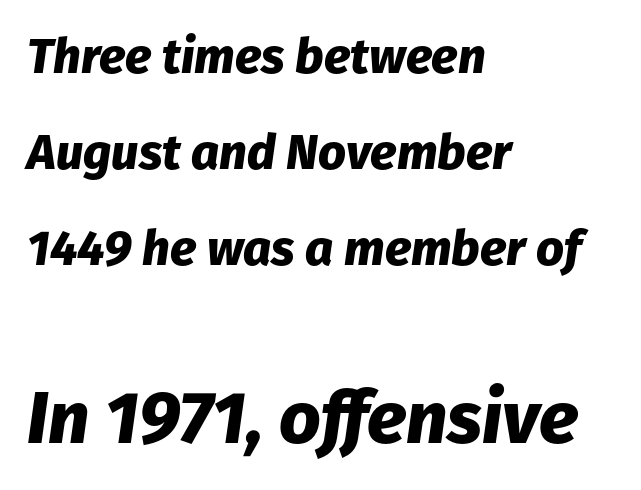
Q: Is the text bold? A: Yes.
Q: Is the text italic (slanted)? A: Yes, it leans right by about 8 degrees.
Q: Is the text underlined? A: No.
Q: How is the paragraph aligned? A: Left-aligned.
Q: Is the spacing between letters normal or unusually wide? A: Normal.
Q: Is the spacing between lines tight, normal or loose? A: Loose.
Q: Which block of text is set in a larger size, the first (top) or the second (bottom)? A: The second (bottom) one.
Q: Width (condensed, normal, or wide)? A: Normal.
Q: Stroke contrast? A: Low.
Q: x-height? A: Medium.
Q: Monospaced? A: No.
